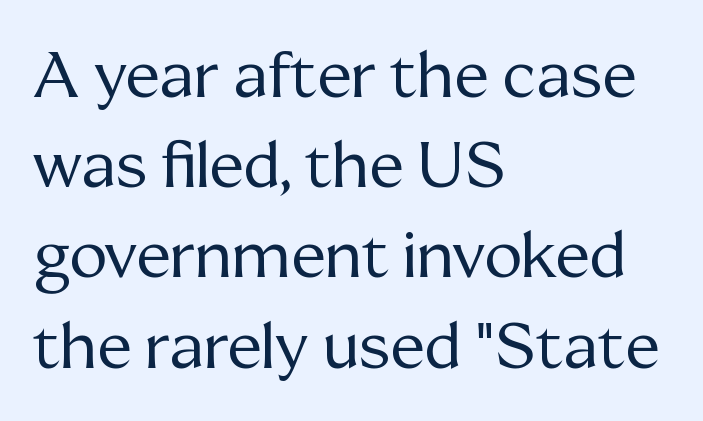
{"serif": "yes", "italic": "no", "bold": "no", "weight": "regular", "width": "normal", "stroke_contrast": "medium", "x_height": "medium", "monospaced": "no", "underline": "no", "align": "left", "line_spacing": "normal", "line_spacing_ratio": 1.41, "letter_spacing": "normal", "letter_spacing_em": 0.0, "glyph_px": 64}
